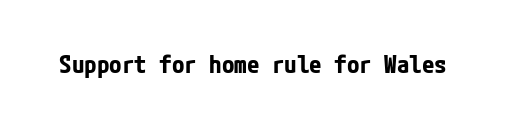
Q: Is the text bold? A: Yes.
Q: Is the text italic (slanted)? A: No, it is upright.
Q: Is the text underlined? A: No.
Q: Is the spacing between letters normal or unusually wide? A: Normal.
